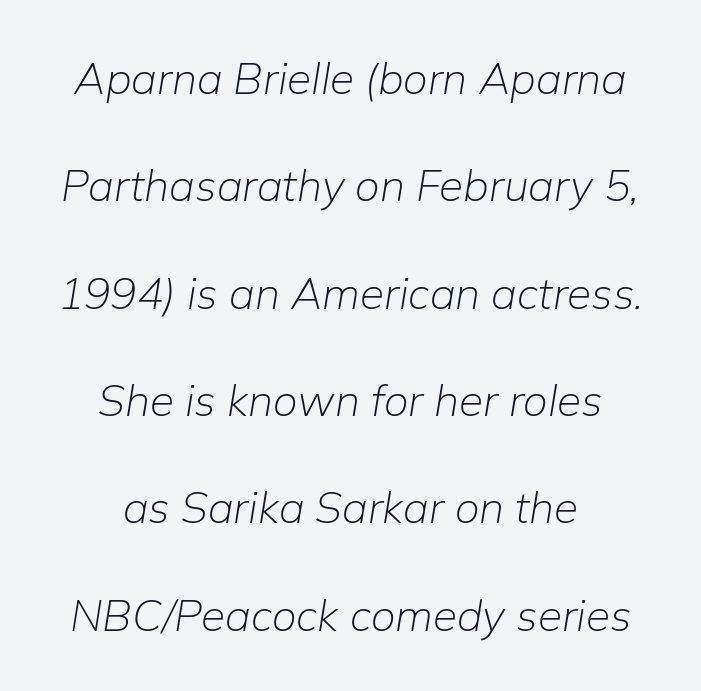
The typesetter chose a symmetrical, centered arrangement here. In terms of posture, this sample is oblique. Underline: absent. Does the leading feel generous? Absolutely, it's lavish.
